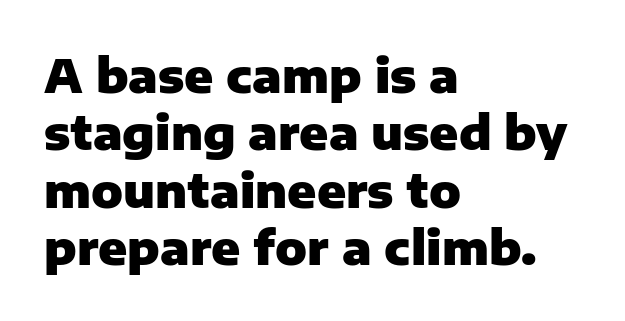
Q: Is the text bold? A: Yes.
Q: Is the text italic (slanted)? A: No, it is upright.
Q: Is the typeface a serif or a sans-serif typeface? A: Sans-serif.
Q: Is the text underlined? A: No.
Q: How is the paragraph aligned? A: Left-aligned.
Q: Is the spacing between letters normal or unusually wide? A: Normal.
Q: Width (condensed, normal, or wide)? A: Normal.
Q: Stroke contrast? A: Low.
Q: x-height? A: Medium.
Q: Monospaced? A: No.
